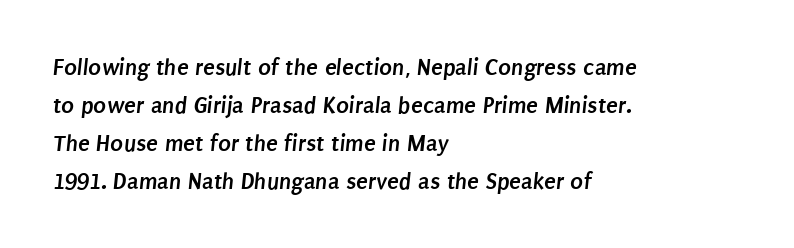
The image shows 24 px bold type; set left-aligned, normal line spacing (1.58x), normal letter spacing, not underlined.
